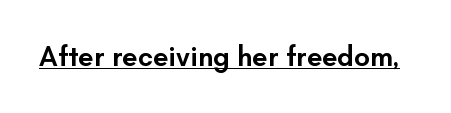
{"serif": "no", "italic": "no", "bold": "semi", "weight": "semibold", "width": "normal", "stroke_contrast": "low", "x_height": "small", "monospaced": "no", "underline": "yes", "letter_spacing": "normal", "letter_spacing_em": 0.0, "glyph_px": 28}
